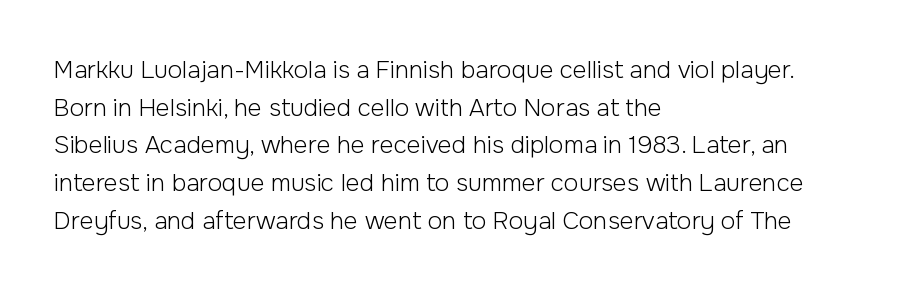
{"italic": "no", "bold": "no", "underline": "no", "align": "left", "line_spacing": "normal", "line_spacing_ratio": 1.57, "letter_spacing": "normal", "letter_spacing_em": 0.0, "glyph_px": 24}
